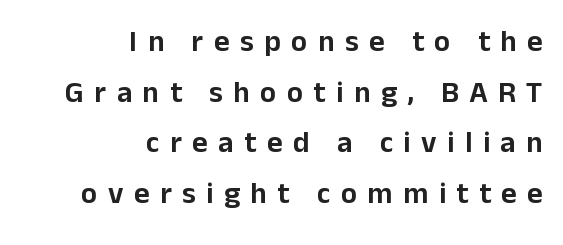
Q: Is the text italic (slanted)? A: No, it is upright.
Q: Is the typeface a serif or a sans-serif typeface? A: Sans-serif.
Q: Is the text underlined? A: No.
Q: How is the paragraph aligned? A: Right-aligned.
Q: Is the spacing between letters normal or unusually wide? A: Unusually wide.
Q: Is the spacing between lines tight, normal or loose? A: Normal.
Q: Width (condensed, normal, or wide)? A: Normal.
Q: Stroke contrast? A: Low.
Q: x-height? A: Medium.
Q: Monospaced? A: No.
